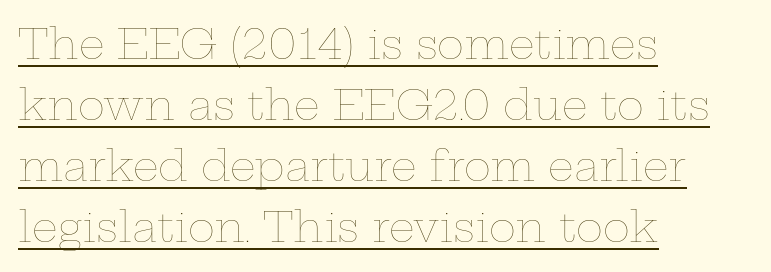
Does the leading feel generous? No, just average. Stem width sits at or under what a default text font uses. Horizontal alignment here is leftward, the default for most running prose. This sample uses an upright cut, with every glyph sitting square on the baseline.
